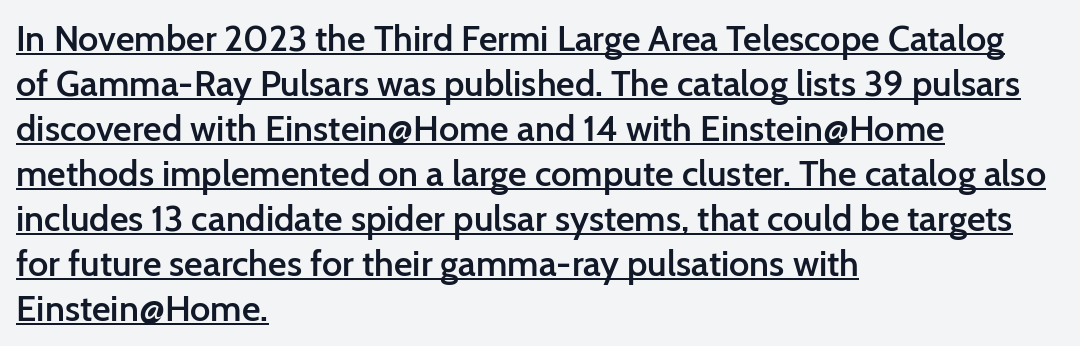
{"serif": "no", "italic": "no", "bold": "semi", "weight": "semibold", "width": "normal", "stroke_contrast": "low", "x_height": "medium", "monospaced": "no", "underline": "yes", "align": "left", "line_spacing": "normal", "line_spacing_ratio": 1.25, "letter_spacing": "normal", "letter_spacing_em": 0.0, "glyph_px": 36}
